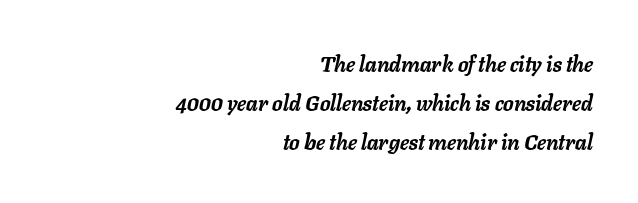
The image shows 21 px bold type, italic (leaning right); set right-aligned, line spacing 1.86x, normal letter spacing, not underlined.
